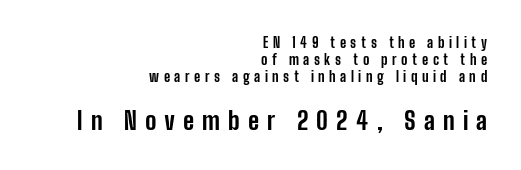
{"italic": "no", "bold": "yes", "underline": "no", "align": "right", "line_spacing_ratio": 1.21, "letter_spacing": "wide", "letter_spacing_em": 0.32, "larger_block": "second", "size_ratio": 1.79, "glyph_px": 25}
